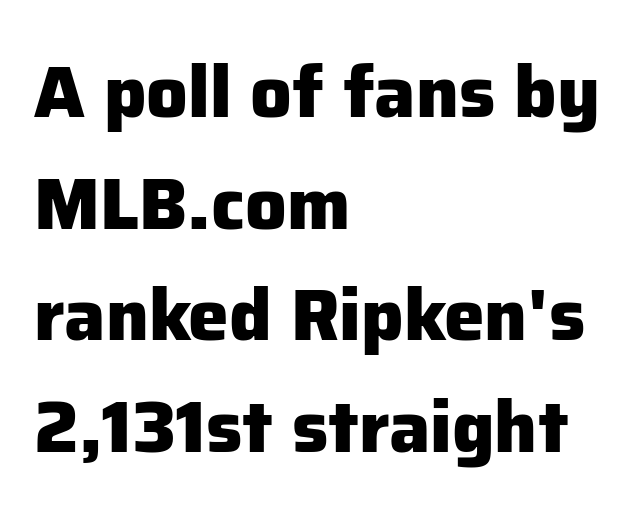
{"serif": "no", "italic": "no", "bold": "yes", "weight": "heavy", "width": "normal", "stroke_contrast": "low", "x_height": "medium", "monospaced": "no", "underline": "no", "align": "left", "line_spacing": "normal", "line_spacing_ratio": 1.53, "letter_spacing": "normal", "letter_spacing_em": 0.0, "glyph_px": 73}
